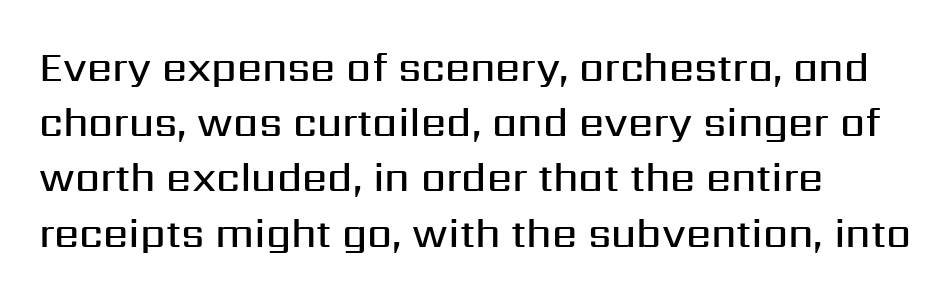
The image shows 40 px semibold sans-serif type, upright; set left-aligned, normal line spacing (1.38x), normal letter spacing, not underlined; medium stroke contrast and a medium x-height.
